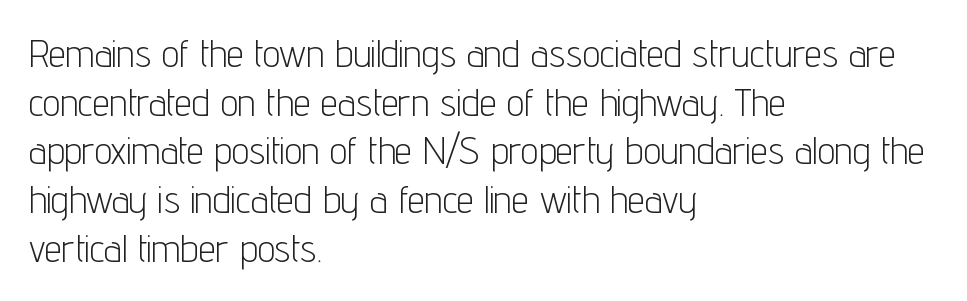
Each letter keeps its own natural width here, so spacing adapts to shape. Layout note: lines flush left. Classification — sans serif. Whoever set this chose a conventional vertical rhythm.
